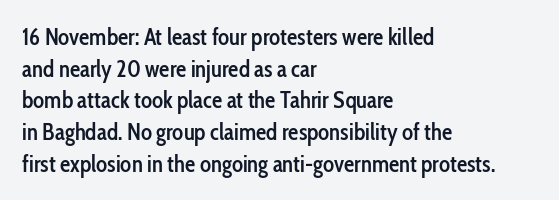
The image shows 23 px text type, upright; set left-aligned, normal line spacing (1.38x), normal letter spacing, not underlined.
